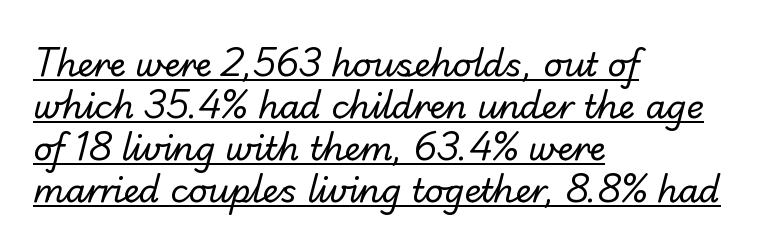
{"serif": "no", "bold": "no", "weight": "regular", "width": "normal", "stroke_contrast": "low", "x_height": "small", "monospaced": "no", "underline": "yes", "align": "left", "line_spacing": "normal", "line_spacing_ratio": 1.27, "letter_spacing": "normal", "letter_spacing_em": 0.0, "glyph_px": 33}
